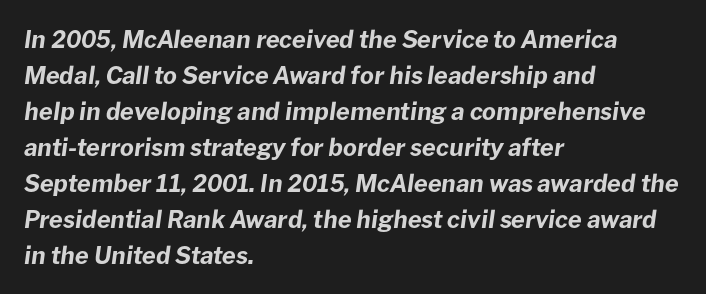
{"italic": "yes", "lean": "right", "slant_degrees": 8, "bold": "yes", "underline": "no", "align": "left", "line_spacing": "normal", "line_spacing_ratio": 1.5, "letter_spacing": "normal", "letter_spacing_em": 0.0, "glyph_px": 24}
